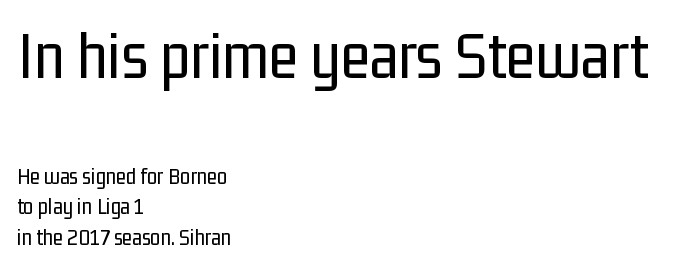
{"serif": "no", "italic": "no", "bold": "no", "weight": "regular", "width": "condensed", "stroke_contrast": "low", "x_height": "medium", "monospaced": "no", "underline": "no", "align": "left", "line_spacing": "normal", "line_spacing_ratio": 1.34, "letter_spacing": "normal", "letter_spacing_em": 0.0, "larger_block": "first", "size_ratio": 2.96, "glyph_px": 68}
